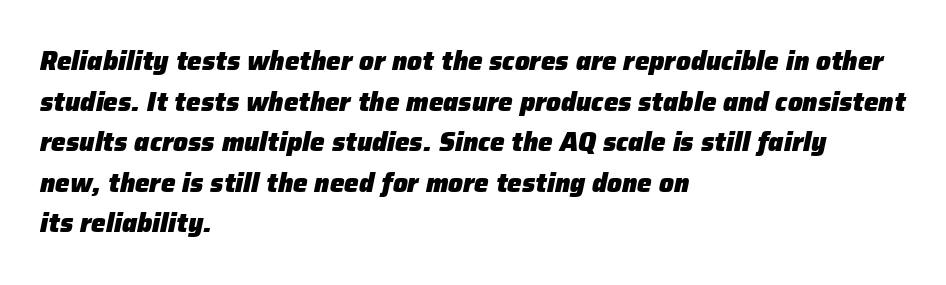
Q: Is the text bold? A: Yes.
Q: Is the text italic (slanted)? A: Yes, it leans right by about 12 degrees.
Q: Is the text underlined? A: No.
Q: How is the paragraph aligned? A: Left-aligned.
Q: Is the spacing between letters normal or unusually wide? A: Normal.
Q: Is the spacing between lines tight, normal or loose? A: Normal.
